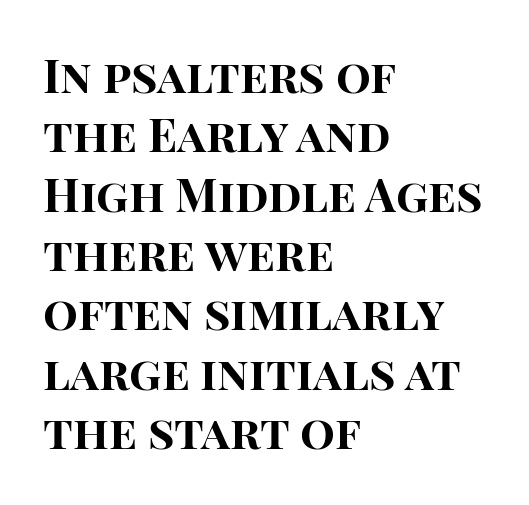
The image shows 46 px bold sans-serif type, upright; set left-aligned, normal line spacing (1.29x), normal letter spacing, not underlined; high stroke contrast and a large x-height.
